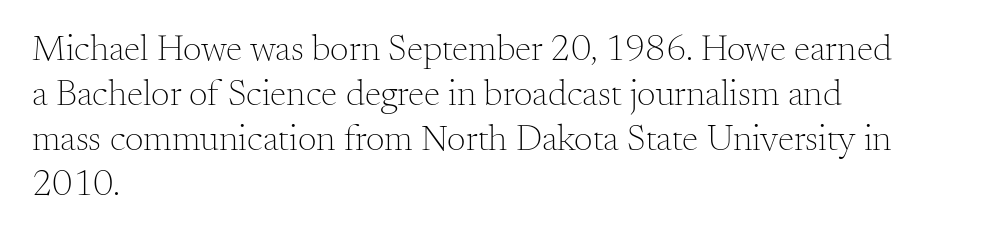
Q: Is the text bold? A: No.
Q: Is the text italic (slanted)? A: No, it is upright.
Q: Is the typeface a serif or a sans-serif typeface? A: Serif.
Q: Is the text underlined? A: No.
Q: How is the paragraph aligned? A: Left-aligned.
Q: Is the spacing between letters normal or unusually wide? A: Normal.
Q: Width (condensed, normal, or wide)? A: Normal.
Q: Stroke contrast? A: Medium.
Q: x-height? A: Small.
Q: Monospaced? A: No.
